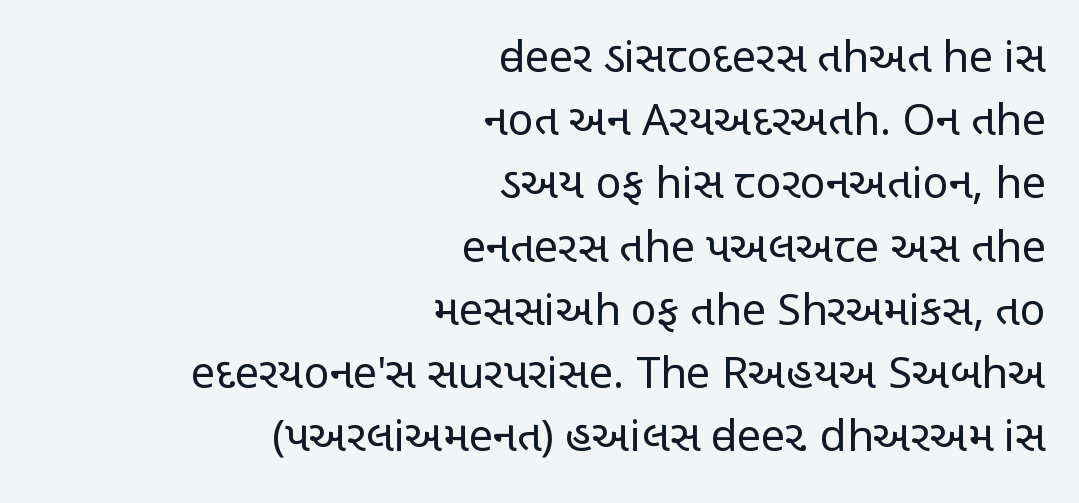
The image shows 43 px regular-weight, condensed sans-serif type, upright; set right-aligned, normal line spacing (1.47x), normal letter spacing, not underlined; low stroke contrast and a large x-height.
